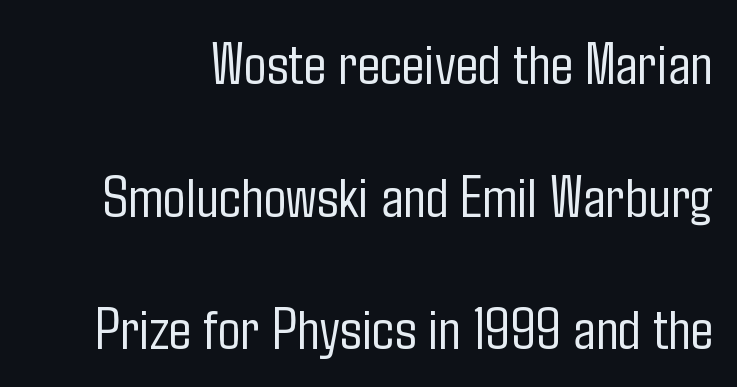
Is this a sans? Yes — the strokes have no serifs. The line-height multiplier appears high, well above default. Decoration check: the copy has no underline. Think standard paragraph weight, or any step lighter than that. Students, note that the glyphs here touch the page at normal intervals.
